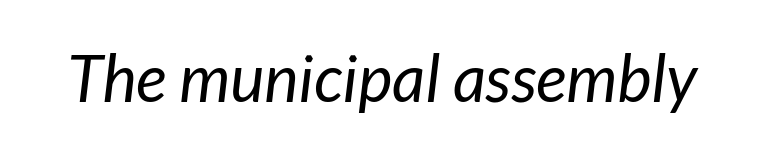
Q: Is the text bold? A: No.
Q: Is the text italic (slanted)? A: Yes, it leans right by about 7 degrees.
Q: Is the text underlined? A: No.
Q: Is the spacing between letters normal or unusually wide? A: Normal.
Q: Width (condensed, normal, or wide)? A: Normal.
Q: Stroke contrast? A: Low.
Q: x-height? A: Medium.
Q: Monospaced? A: No.
